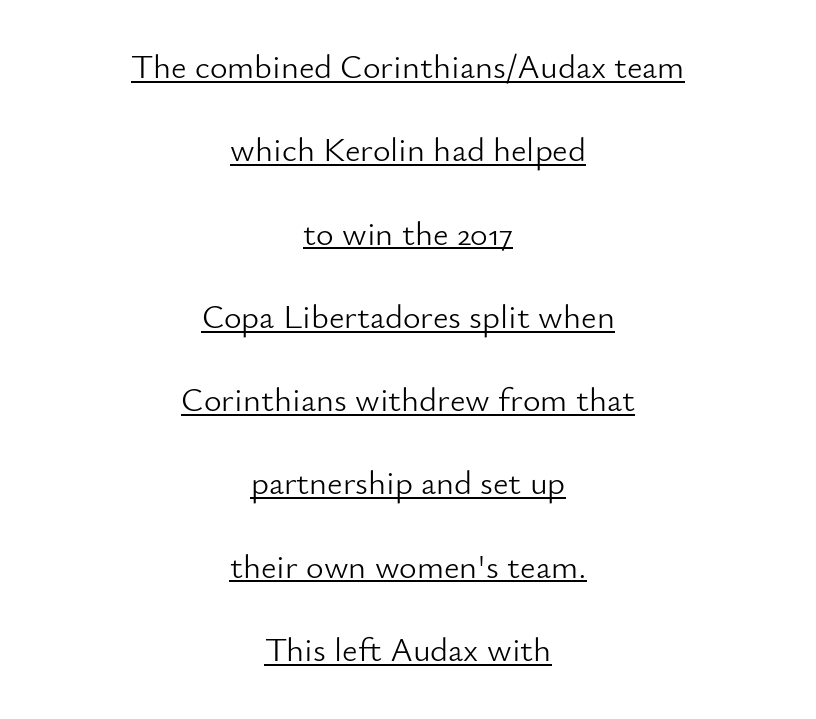
Q: Is the text bold? A: No.
Q: Is the text italic (slanted)? A: No, it is upright.
Q: Is the typeface a serif or a sans-serif typeface? A: Sans-serif.
Q: Is the text underlined? A: Yes.
Q: How is the paragraph aligned? A: Centered.
Q: Is the spacing between letters normal or unusually wide? A: Normal.
Q: Is the spacing between lines tight, normal or loose? A: Loose.
Q: Width (condensed, normal, or wide)? A: Normal.
Q: Stroke contrast? A: Low.
Q: x-height? A: Small.
Q: Monospaced? A: No.
